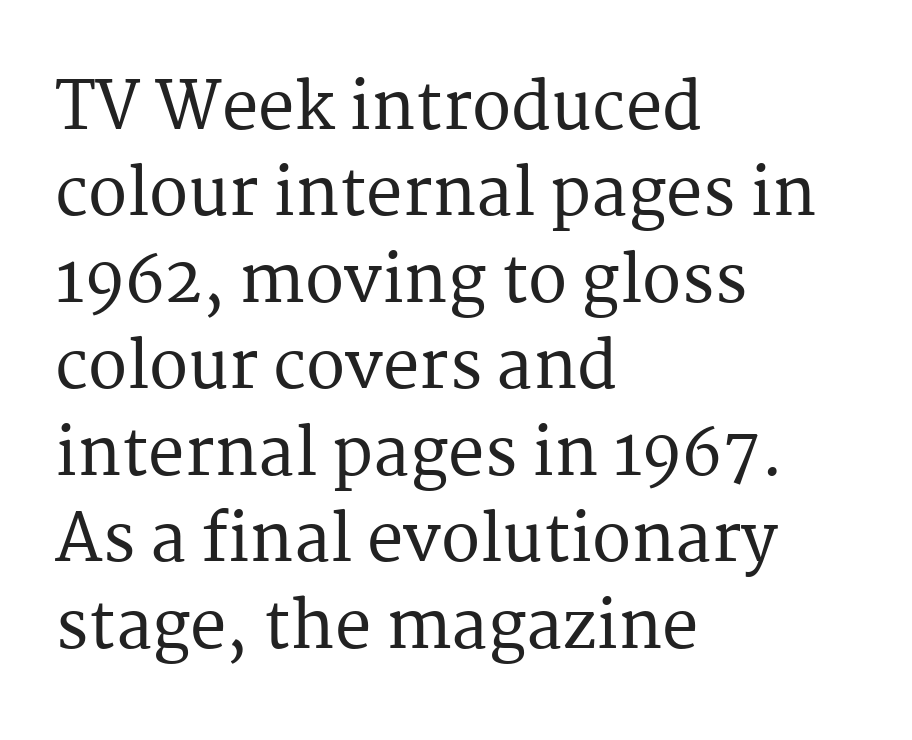
{"serif": "yes", "italic": "no", "width": "normal", "stroke_contrast": "medium", "x_height": "medium", "monospaced": "no", "underline": "no", "align": "left", "line_spacing": "normal", "line_spacing_ratio": 1.33, "letter_spacing": "normal", "letter_spacing_em": 0.0, "glyph_px": 65}
